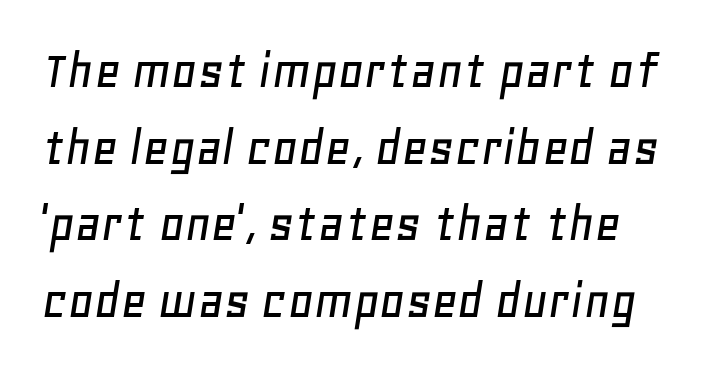
The image shows 56 px text type, italic (leaning right); set normal line spacing (1.37x), normal letter spacing, not underlined; low stroke contrast and a large x-height.
